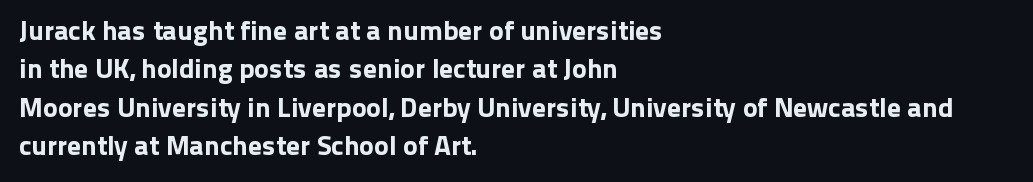
{"serif": "no", "italic": "no", "width": "normal", "stroke_contrast": "low", "x_height": "medium", "monospaced": "no", "underline": "no", "align": "left", "line_spacing": "normal", "line_spacing_ratio": 1.37, "letter_spacing": "normal", "letter_spacing_em": 0.0, "glyph_px": 28}
